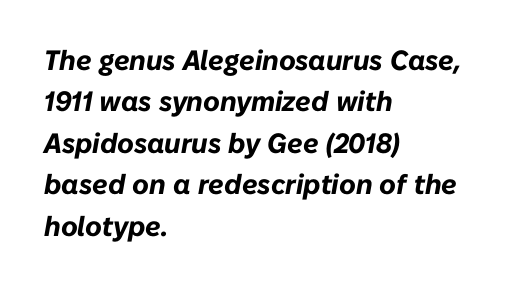
Nothing unusual about the tracking: characters are spaced as the font intends. Honestly, there is no underline to notice here at all. You can tell it's italic because the verticals aren't actually vertical. On the weight axis this lands at bold, roughly 700. Is this a fixed-width face? No — the glyphs have proportional, varying widths.
